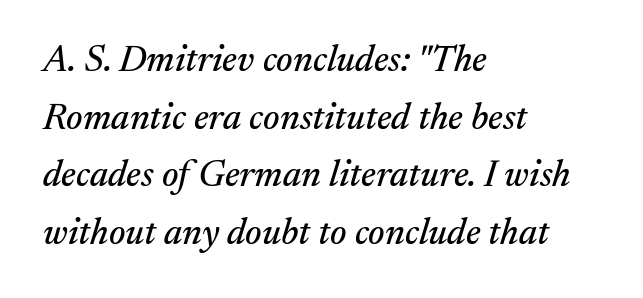
{"serif": "yes", "italic": "yes", "lean": "right", "slant_degrees": 17, "width": "normal", "stroke_contrast": "medium", "x_height": "medium", "monospaced": "no", "underline": "no", "align": "left", "line_spacing": "normal", "line_spacing_ratio": 1.56, "letter_spacing": "normal", "letter_spacing_em": 0.0, "glyph_px": 37}
